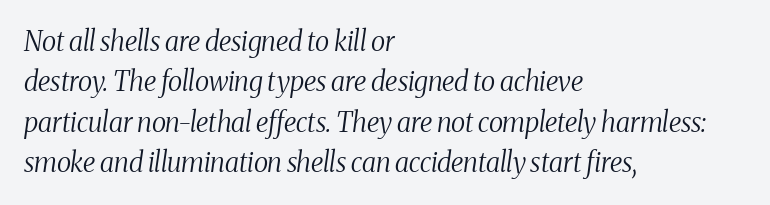
{"italic": "yes", "lean": "right", "slant_degrees": 8, "bold": "no", "underline": "no", "align": "left", "line_spacing": "normal", "line_spacing_ratio": 1.5, "letter_spacing": "normal", "letter_spacing_em": 0.0, "glyph_px": 27}
